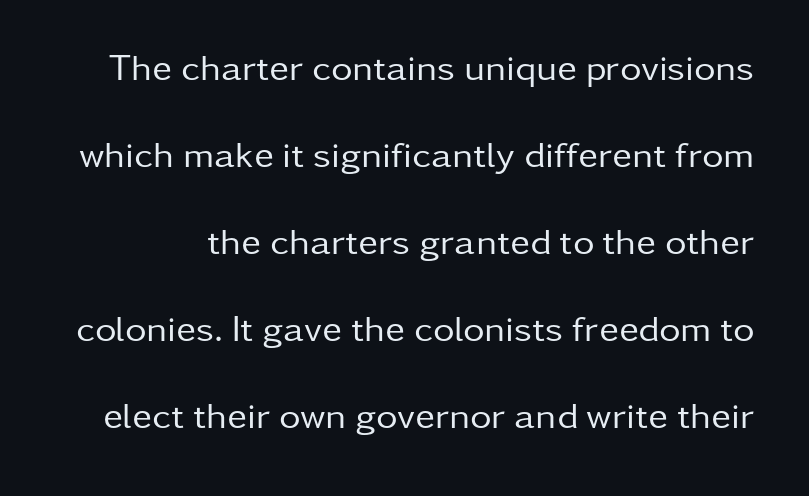
{"serif": "no", "italic": "no", "bold": "no", "weight": "regular", "width": "normal", "stroke_contrast": "low", "x_height": "medium", "monospaced": "no", "underline": "no", "line_spacing": "loose", "line_spacing_ratio": 2.35, "letter_spacing": "normal", "letter_spacing_em": 0.0, "glyph_px": 37}
